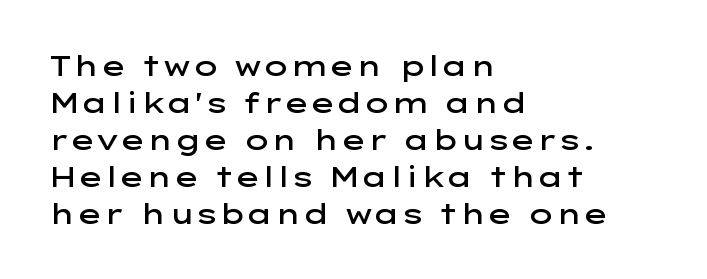
The image shows 28 px semibold, wide sans-serif type, upright; set left-aligned, normal line spacing (1.32x), normal letter spacing, not underlined; low stroke contrast and a medium x-height.
